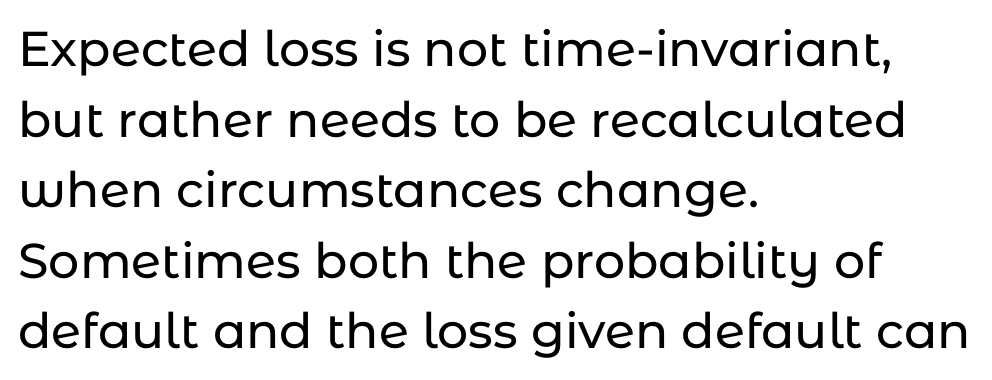
Descender tails drop into unmarked territory. The passage shown is typed in a proportional face where columns would drift. A typesetter would label this face a sans. Honestly, the letter spacing is just normal — you wouldn't notice it. When letters stand straight like this, we call the style roman or upright.
